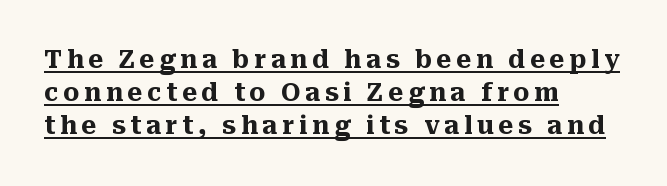
Q: Is the text bold? A: Yes.
Q: Is the text italic (slanted)? A: No, it is upright.
Q: Is the text underlined? A: Yes.
Q: How is the paragraph aligned? A: Left-aligned.
Q: Is the spacing between lines tight, normal or loose? A: Normal.
